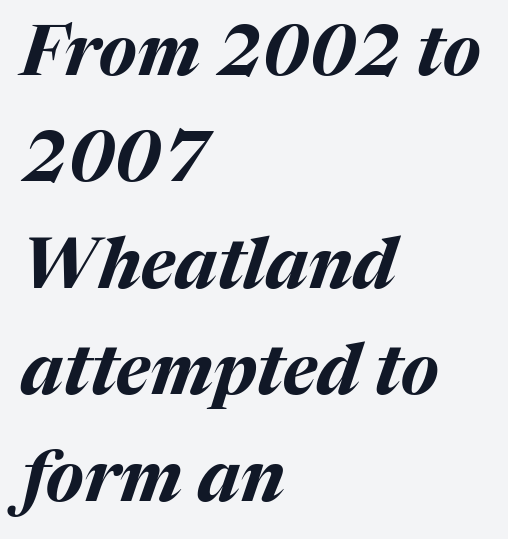
{"italic": "yes", "lean": "right", "slant_degrees": 17, "bold": "yes", "weight": "bold", "width": "normal", "stroke_contrast": "medium", "x_height": "medium", "monospaced": "no", "underline": "no", "align": "left", "line_spacing": "normal", "line_spacing_ratio": 1.52, "letter_spacing": "normal", "letter_spacing_em": 0.0, "glyph_px": 70}
